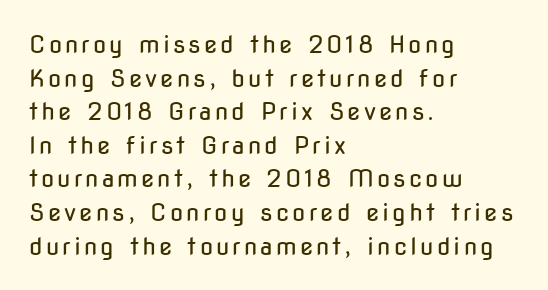
Q: Is the text bold? A: No.
Q: Is the text italic (slanted)? A: No, it is upright.
Q: Is the text underlined? A: No.
Q: How is the paragraph aligned? A: Left-aligned.
Q: Is the spacing between lines tight, normal or loose? A: Normal.
